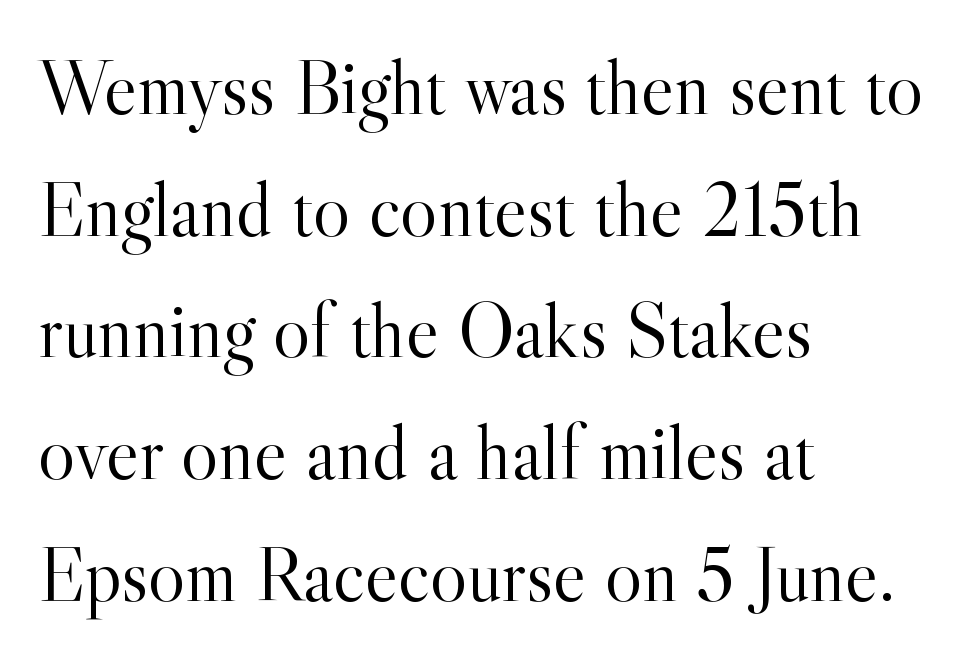
{"serif": "yes", "italic": "no", "bold": "no", "weight": "light", "width": "normal", "x_height": "small", "monospaced": "no", "underline": "no", "align": "left", "line_spacing": "normal", "line_spacing_ratio": 1.56, "letter_spacing": "normal", "letter_spacing_em": 0.0, "glyph_px": 78}
